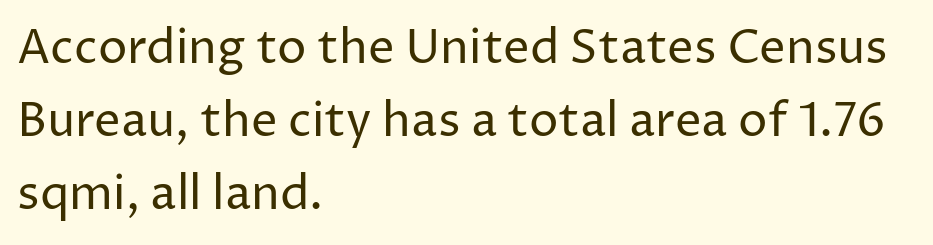
The image shows 47 px regular-weight sans-serif type, upright; set left-aligned, normal line spacing (1.55x), normal letter spacing, not underlined; low stroke contrast and a medium x-height.
